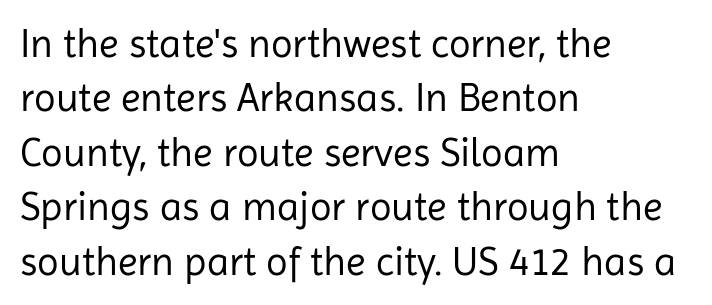
The image shows 40 px regular-weight sans-serif type, upright; set left-aligned, normal line spacing (1.36x), normal letter spacing, not underlined; low stroke contrast and a medium x-height.
